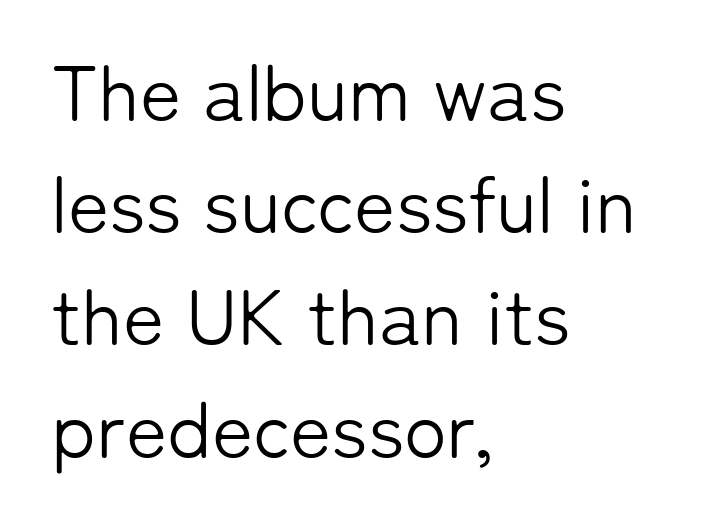
I'd call this a sans setting — the letters go barefoot. Is this a fixed-width face? No — the glyphs have proportional, varying widths. Each line starts at the same left margin while the right side varies. Bare-footed words on every line.
